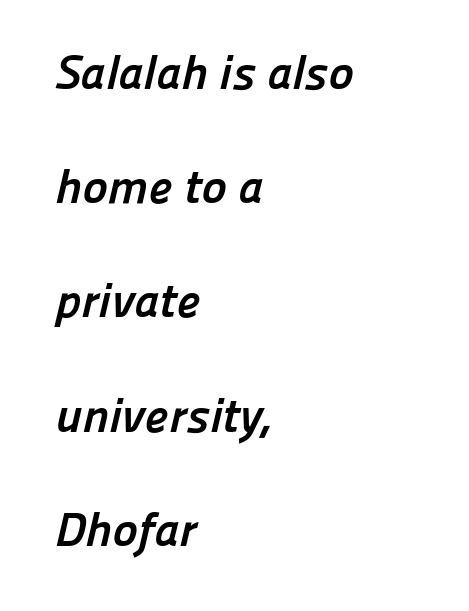
{"serif": "no", "bold": "yes", "weight": "semibold", "width": "normal", "stroke_contrast": "low", "x_height": "medium", "monospaced": "no", "underline": "no", "align": "left", "line_spacing": "loose", "line_spacing_ratio": 2.38, "letter_spacing": "normal", "letter_spacing_em": 0.0, "glyph_px": 48}
